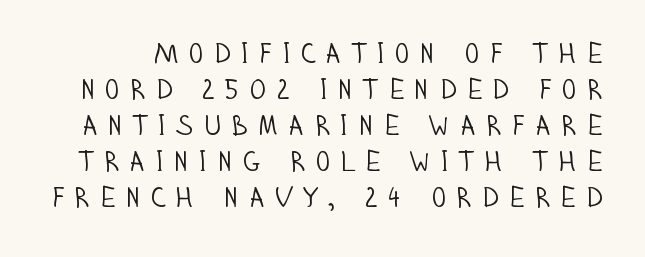
The image shows 28 px light, condensed sans-serif type, upright; set normal line spacing (1.29x), unusually wide letter spacing (+0.31 em), not underlined; low stroke contrast and a large x-height.
